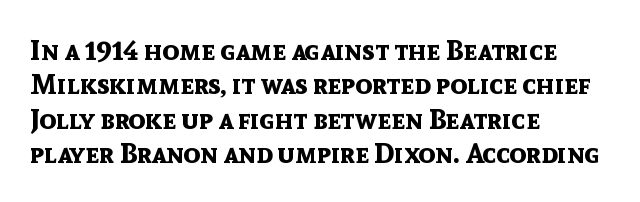
{"serif": "no", "italic": "no", "bold": "yes", "weight": "bold", "width": "normal", "x_height": "medium", "monospaced": "no", "underline": "no", "align": "left", "line_spacing_ratio": 1.23, "letter_spacing": "normal", "letter_spacing_em": 0.0, "glyph_px": 28}
